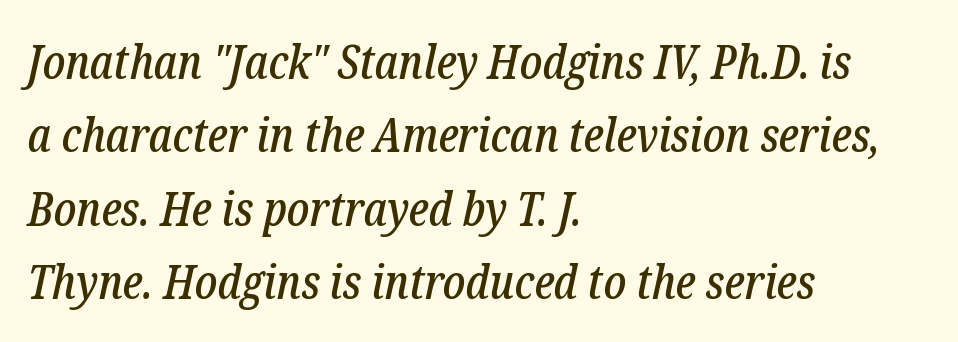
The ragged edge is on the right, which tells us the setting is flush left. Posture: slanted. The leading is moderate, giving the passage an even texture. In terms of letterform style, serifs are clearly present. Note the varied advance widths — an 'i' is clearly narrower than an 'm'. Lines of text with bare space underneath.
